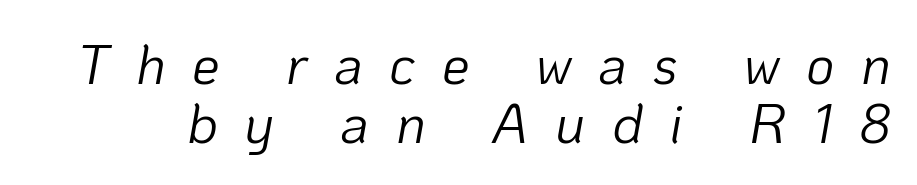
You could not count columns in this text — the font is proportionally spaced. Successive baselines arrive quickly, one right under another. Characters are canted at an angle relative to the baseline's perpendicular. The passage shown is not bold in any degree.
